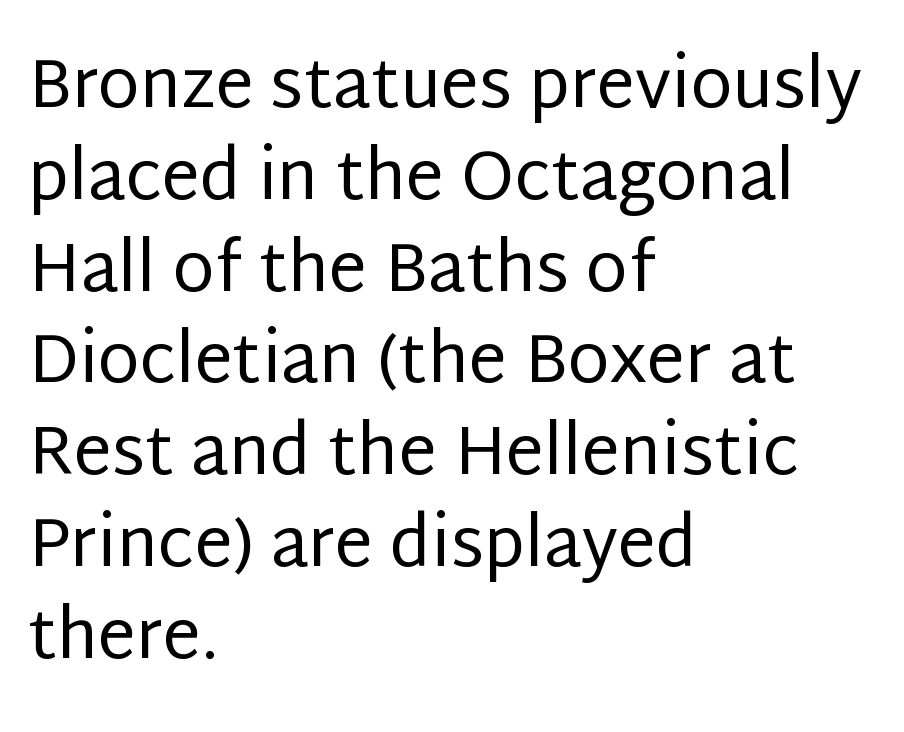
Upright lettering throughout. Vertically, the passage feels balanced, rows spaced as you'd expect. Summary of weight: not heavy and not bold. The passage shown is typed in a proportional face where columns would drift.
